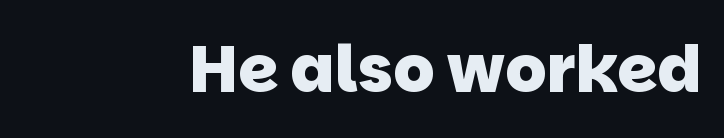
Q: Is the text bold? A: Yes.
Q: Is the typeface a serif or a sans-serif typeface? A: Sans-serif.
Q: Is the text underlined? A: No.
Q: Is the spacing between letters normal or unusually wide? A: Normal.
Q: Width (condensed, normal, or wide)? A: Normal.
Q: Stroke contrast? A: Low.
Q: x-height? A: Large.
Q: Monospaced? A: No.
